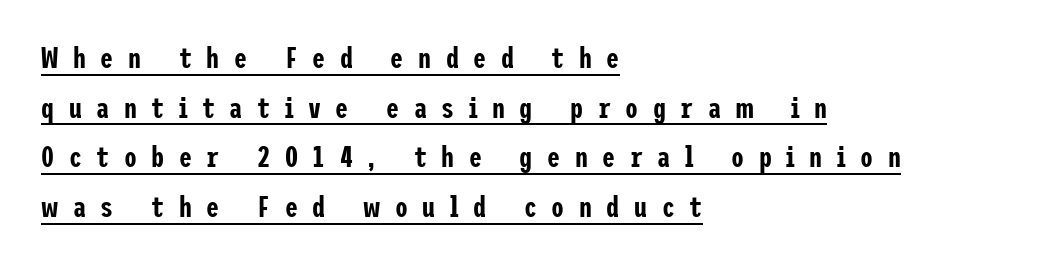
Italic: no, the glyphs are upright roman. Somebody hit Ctrl+U on this one — the words are underlined. Students, note that the glyphs here are deliberately spaced far apart. The passage is arranged the way most books set body copy — flush left. The letters carry no serifs — their stems end cleanly without finishing strokes.
